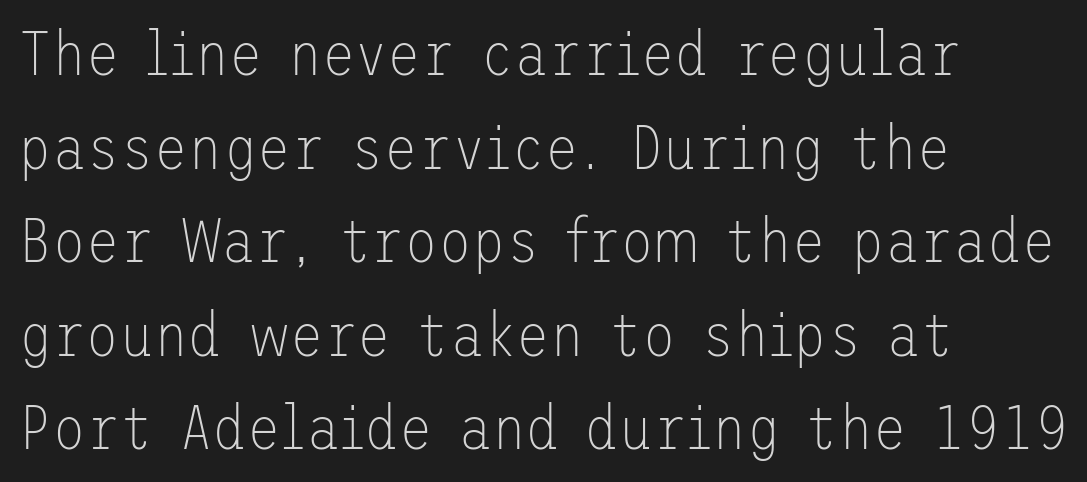
Q: Is the text bold? A: No.
Q: Is the text italic (slanted)? A: No, it is upright.
Q: Is the typeface a serif or a sans-serif typeface? A: Sans-serif.
Q: Is the text underlined? A: No.
Q: How is the paragraph aligned? A: Left-aligned.
Q: Is the spacing between letters normal or unusually wide? A: Normal.
Q: Is the spacing between lines tight, normal or loose? A: Normal.
Q: Width (condensed, normal, or wide)? A: Normal.
Q: Stroke contrast? A: Low.
Q: x-height? A: Medium.
